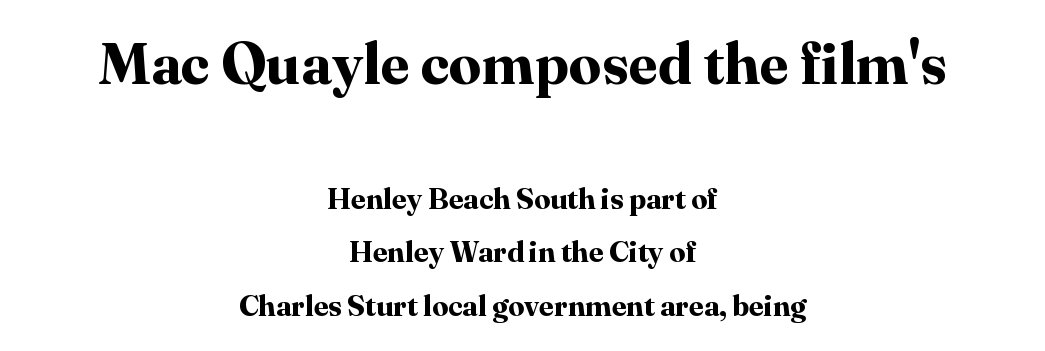
This sample uses plain, unmodified letter spacing. The letters advance in unequal steps, a hallmark of proportional type. Which chunk is bigger? The first one — the top block dwarfs the bottom. The area under the type is left untouched. Italic? Not at all — the glyphs are vertical. Horizontal alignment here is central, giving a formal, balanced look.
